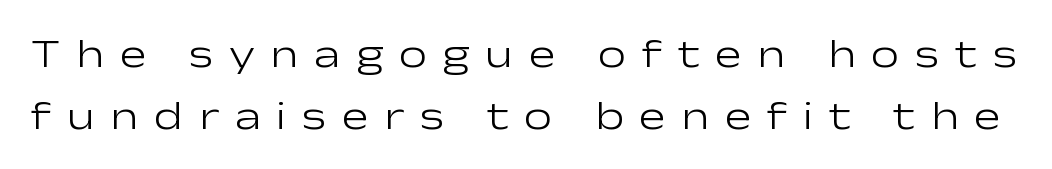
{"serif": "no", "italic": "no", "bold": "no", "weight": "light", "width": "wide", "stroke_contrast": "low", "x_height": "medium", "monospaced": "no", "underline": "no", "line_spacing": "normal", "line_spacing_ratio": 1.56, "letter_spacing": "wide", "letter_spacing_em": 0.39, "glyph_px": 40}
